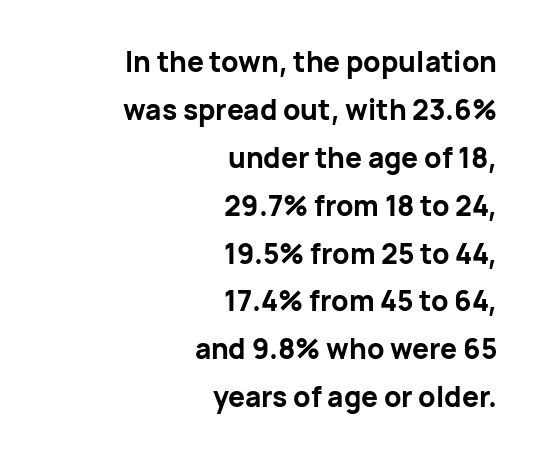
Q: Is the text bold? A: Yes.
Q: Is the text italic (slanted)? A: No, it is upright.
Q: Is the typeface a serif or a sans-serif typeface? A: Sans-serif.
Q: Is the text underlined? A: No.
Q: How is the paragraph aligned? A: Right-aligned.
Q: Is the spacing between letters normal or unusually wide? A: Normal.
Q: Width (condensed, normal, or wide)? A: Normal.
Q: Stroke contrast? A: Low.
Q: x-height? A: Medium.
Q: Monospaced? A: No.
